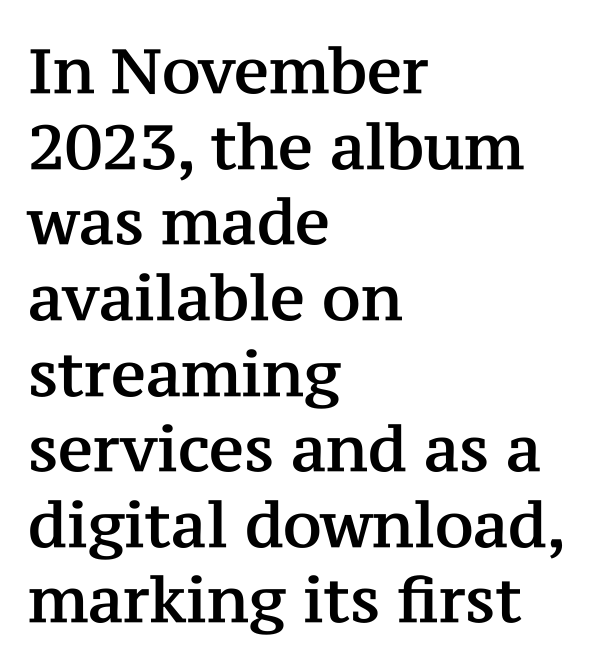
Quick note: underline off. Characters remain perfectly vertical along every line. This sample is left-justified, so line endings fall wherever the words run out. Does the type have serifs? Yes, each stem ends in a small foot. Glyph-to-glyph distance matches everyday printed text. The rendering uses natural spacing where letterforms have individual widths.
